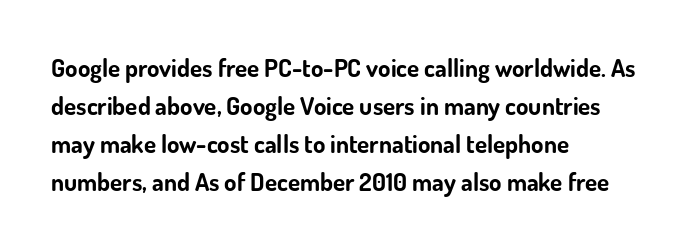
The image shows 25 px bold type, upright; set left-aligned, normal line spacing (1.52x), normal letter spacing, not underlined.
